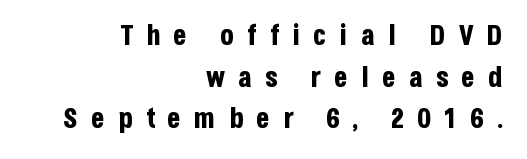
In terms of posture, this sample is upright. The letters advance in unequal steps, a hallmark of proportional type. Every row of glyphs terminates at an identical x-position on the right. The letters carry no serifs — their stems end cleanly without finishing strokes. The rendering inserts visible extra space after every character. A dark, heavy texture on the line: the type is bold.
